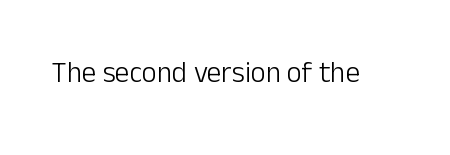
The image shows 29 px light sans-serif type, upright; set normal letter spacing, not underlined; low stroke contrast and a medium x-height.
